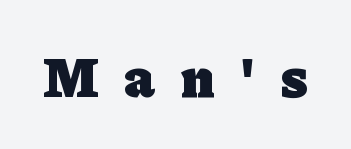
In terms of weight, the rendering is a true, heavy bold. The face used here is proportionally spaced, like ordinary book or web type. A typesetter would label this face a serif. The gaps between neighbouring characters are conspicuously large. Underlining? Definitely not there. Posture: straight, roman, zero tilt.
